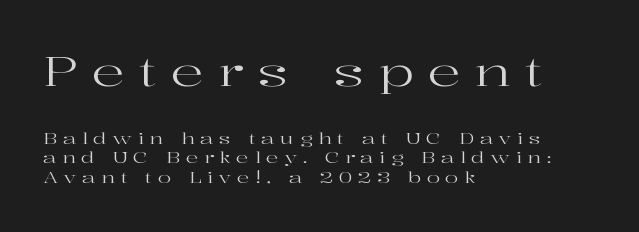
{"serif": "yes", "italic": "no", "bold": "no", "weight": "regular", "width": "wide", "stroke_contrast": "high", "x_height": "medium", "monospaced": "no", "underline": "no", "align": "left", "line_spacing_ratio": 1.24, "letter_spacing": "wide", "letter_spacing_em": 0.34, "larger_block": "first", "size_ratio": 2.56, "glyph_px": 41}
